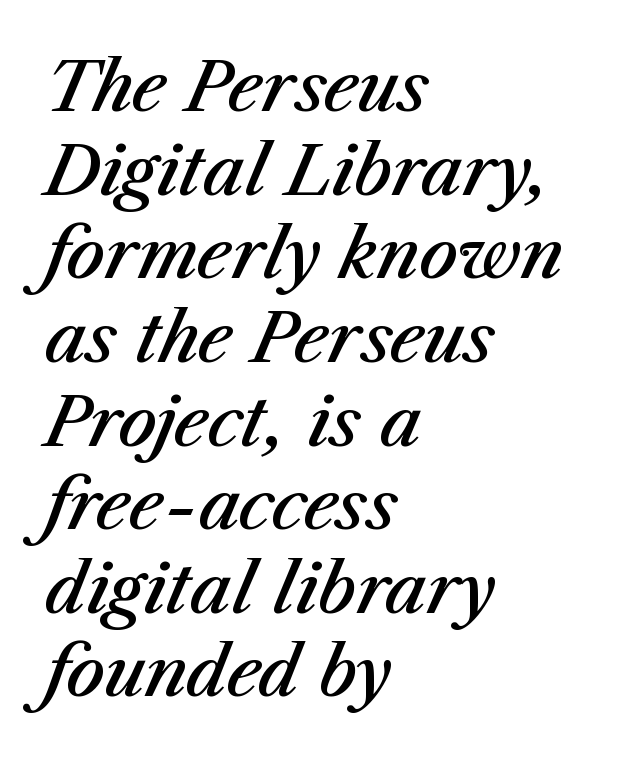
Q: Is the text bold? A: Semi-bold.
Q: Is the text italic (slanted)? A: Yes, it leans right by about 23 degrees.
Q: Is the text underlined? A: No.
Q: How is the paragraph aligned? A: Left-aligned.
Q: Is the spacing between letters normal or unusually wide? A: Normal.
Q: Width (condensed, normal, or wide)? A: Normal.
Q: Stroke contrast? A: Medium.
Q: x-height? A: Medium.
Q: Monospaced? A: No.
